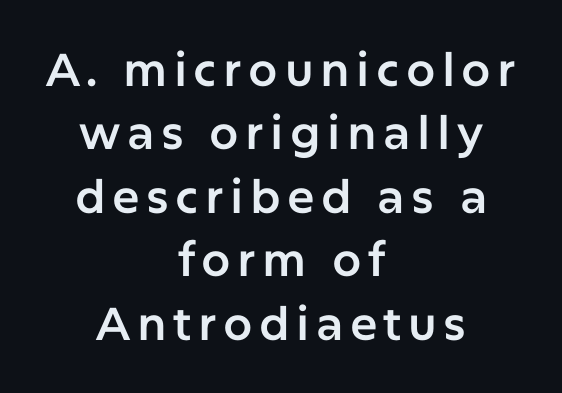
The typeface chosen for these lines omits serifs. The lettering holds an erect, upright posture throughout. Which margin do the lines hug? Neither — every line sits in the middle. The passage shown stacks its lines at a standard gap.
